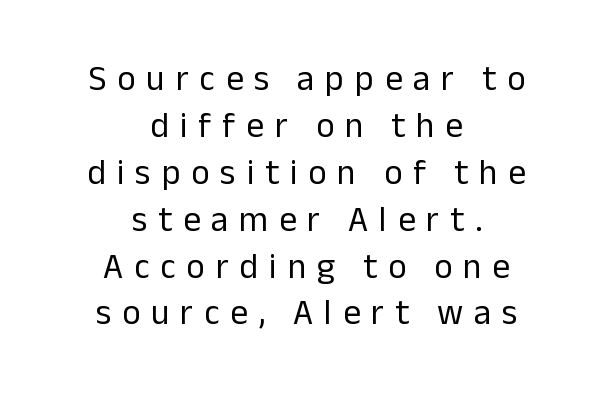
{"serif": "no", "italic": "no", "bold": "no", "weight": "regular", "width": "normal", "stroke_contrast": "low", "x_height": "medium", "monospaced": "no", "underline": "no", "align": "center", "line_spacing": "normal", "line_spacing_ratio": 1.34, "letter_spacing": "wide", "letter_spacing_em": 0.31, "glyph_px": 35}
